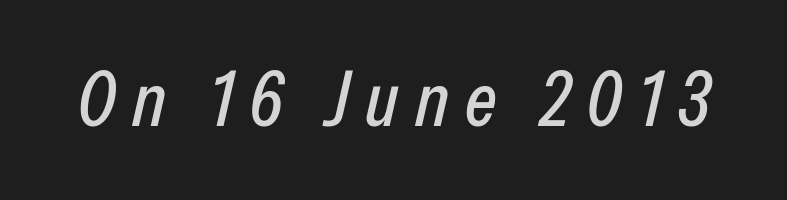
{"italic": "yes", "lean": "right", "slant_degrees": 13, "width": "condensed", "stroke_contrast": "low", "x_height": "medium", "monospaced": "no", "underline": "no", "letter_spacing": "wide", "letter_spacing_em": 0.21, "glyph_px": 76}
